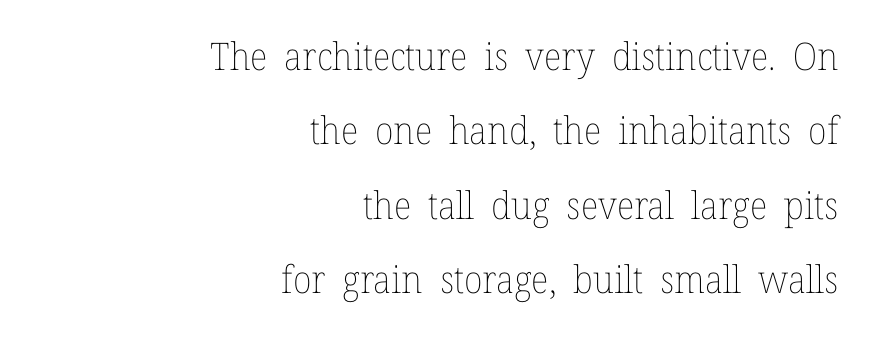
Q: Is the text bold? A: No.
Q: Is the text italic (slanted)? A: No, it is upright.
Q: Is the text underlined? A: No.
Q: How is the paragraph aligned? A: Right-aligned.
Q: Is the spacing between letters normal or unusually wide? A: Normal.
Q: Is the spacing between lines tight, normal or loose? A: Loose.
Q: Width (condensed, normal, or wide)? A: Normal.
Q: Stroke contrast? A: Low.
Q: x-height? A: Medium.
Q: Monospaced? A: No.
